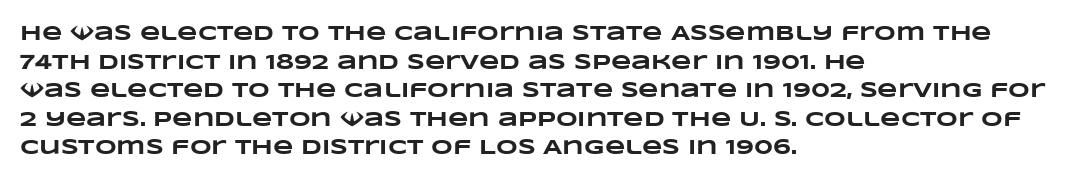
The image shows 21 px bold type; set left-aligned, normal line spacing (1.36x), normal letter spacing, not underlined.
